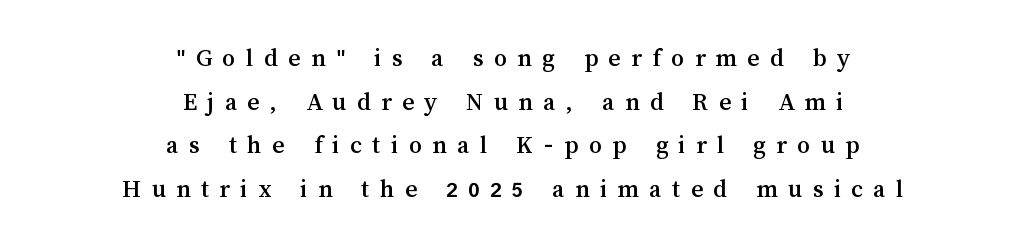
{"italic": "no", "underline": "no", "align": "center", "line_spacing": "normal", "line_spacing_ratio": 1.68, "letter_spacing": "wide", "letter_spacing_em": 0.4, "glyph_px": 26}
